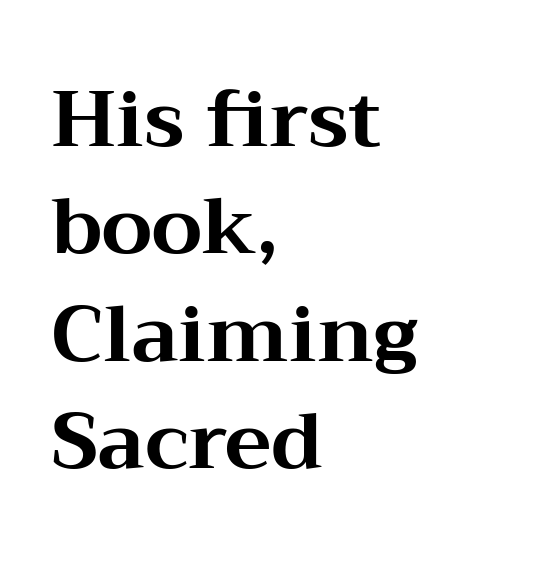
{"serif": "yes", "italic": "no", "bold": "yes", "weight": "bold", "width": "wide", "stroke_contrast": "medium", "x_height": "medium", "monospaced": "no", "underline": "no", "align": "left", "line_spacing": "normal", "line_spacing_ratio": 1.36, "letter_spacing": "normal", "letter_spacing_em": 0.0, "glyph_px": 79}
